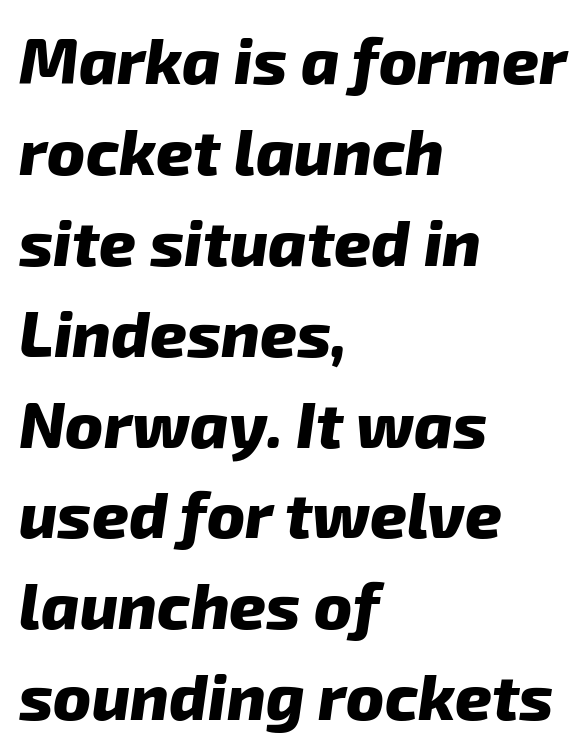
This sample is left-justified, so line endings fall wherever the words run out. A bare baseline throughout the passage. A typesetter would call this proportional, since set widths differ per character. Each glyph is drawn with heavy, bold strokes. A sans-serif font was chosen for this passage. This sample uses plain, unmodified letter spacing.
